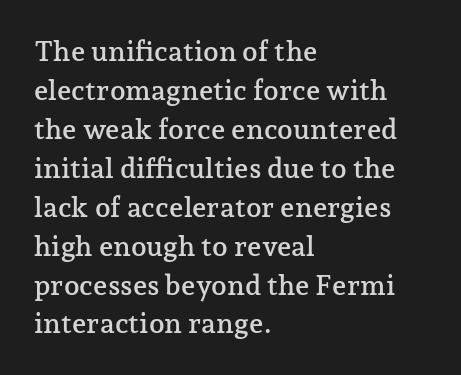
{"serif": "yes", "italic": "no", "width": "normal", "stroke_contrast": "low", "x_height": "medium", "monospaced": "no", "underline": "no", "align": "left", "line_spacing": "normal", "line_spacing_ratio": 1.39, "letter_spacing": "normal", "letter_spacing_em": 0.0, "glyph_px": 28}
